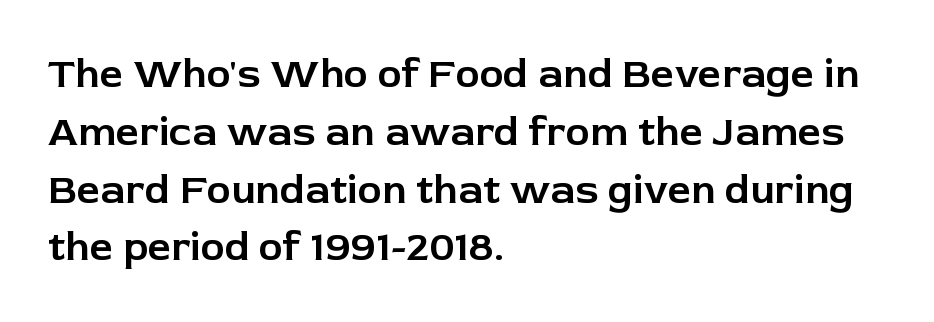
The image shows 41 px sans-serif type, upright; set left-aligned, normal line spacing (1.41x), normal letter spacing, not underlined; low stroke contrast and a medium x-height.
